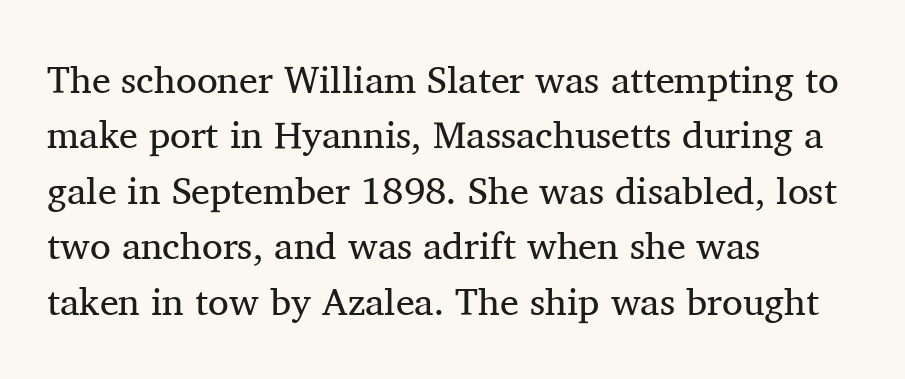
Q: Is the text bold? A: No.
Q: Is the text italic (slanted)? A: No, it is upright.
Q: Is the typeface a serif or a sans-serif typeface? A: Serif.
Q: Is the text underlined? A: No.
Q: How is the paragraph aligned? A: Left-aligned.
Q: Is the spacing between letters normal or unusually wide? A: Normal.
Q: Is the spacing between lines tight, normal or loose? A: Normal.
Q: Width (condensed, normal, or wide)? A: Normal.
Q: Stroke contrast? A: Medium.
Q: x-height? A: Medium.
Q: Monospaced? A: No.
